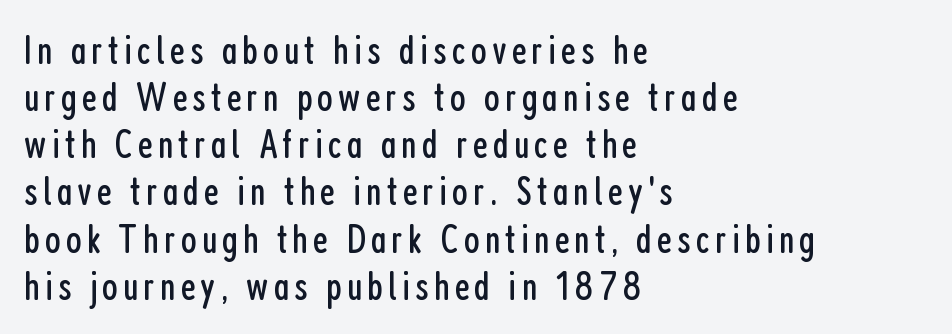
{"serif": "no", "italic": "no", "bold": "no", "weight": "regular", "width": "condensed", "stroke_contrast": "low", "x_height": "medium", "monospaced": "no", "underline": "no", "align": "left", "line_spacing": "tight", "line_spacing_ratio": 1.15, "glyph_px": 41}
